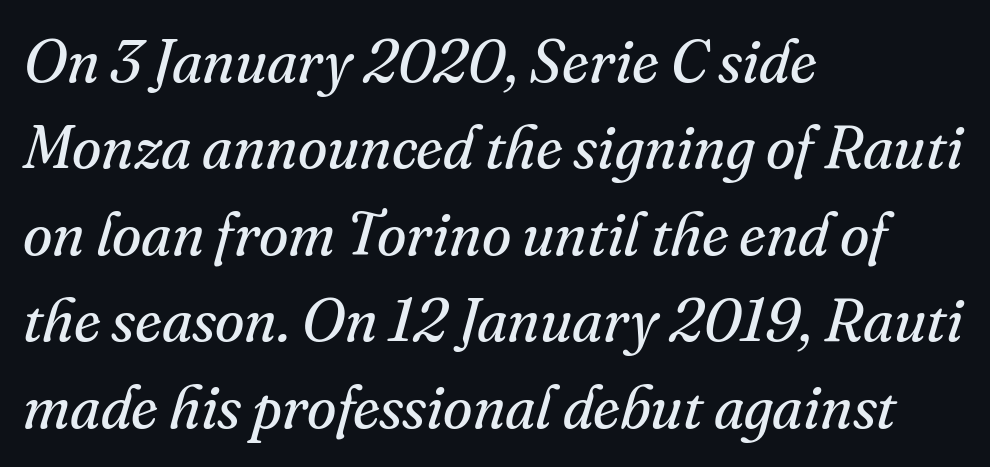
The image shows 60 px regular-weight serif type, italic (leaning right); set left-aligned, normal line spacing (1.44x), normal letter spacing, not underlined; medium stroke contrast and a small x-height.
